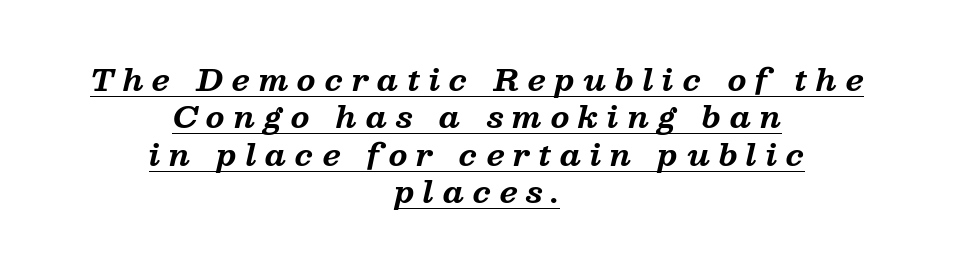
A baseline rule has been typeset under these characters. Does the leading feel generous? No, just average. These lines are composed in type with serifs. If you drew a line through each stem, it would be angled. The typesetter chose a symmetrical, centered arrangement here.
